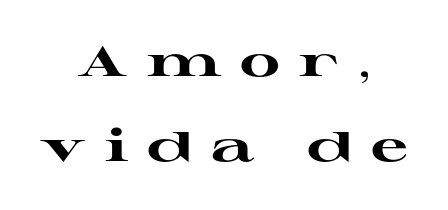
Q: Is the text bold? A: Yes.
Q: Is the text italic (slanted)? A: No, it is upright.
Q: Is the typeface a serif or a sans-serif typeface? A: Serif.
Q: Is the text underlined? A: No.
Q: How is the paragraph aligned? A: Centered.
Q: Is the spacing between letters normal or unusually wide? A: Unusually wide.
Q: Is the spacing between lines tight, normal or loose? A: Loose.
Q: Width (condensed, normal, or wide)? A: Wide.
Q: Stroke contrast? A: High.
Q: x-height? A: Medium.
Q: Monospaced? A: No.
